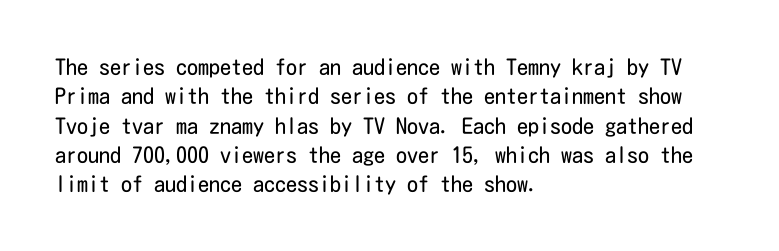
{"italic": "no", "bold": "no", "underline": "no", "align": "left", "line_spacing": "normal", "line_spacing_ratio": 1.33, "letter_spacing": "normal", "letter_spacing_em": 0.0, "glyph_px": 22}
